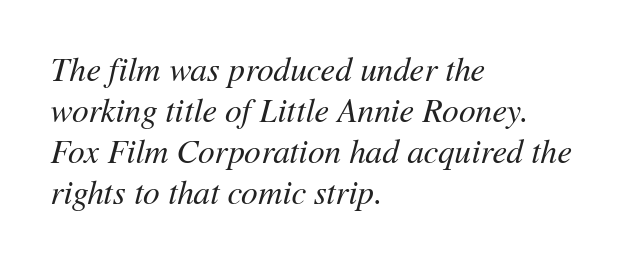
The image shows 33 px regular-weight type, italic (leaning right); set left-aligned, line spacing 1.24x, normal letter spacing, not underlined; medium stroke contrast and a medium x-height.
